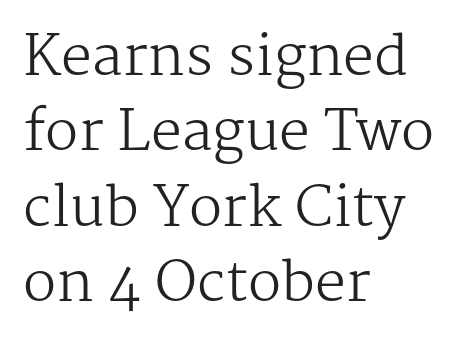
Q: Is the text bold? A: No.
Q: Is the text italic (slanted)? A: No, it is upright.
Q: Is the typeface a serif or a sans-serif typeface? A: Serif.
Q: Is the text underlined? A: No.
Q: How is the paragraph aligned? A: Left-aligned.
Q: Is the spacing between letters normal or unusually wide? A: Normal.
Q: Is the spacing between lines tight, normal or loose? A: Normal.
Q: Width (condensed, normal, or wide)? A: Normal.
Q: Stroke contrast? A: Medium.
Q: x-height? A: Medium.
Q: Monospaced? A: No.
